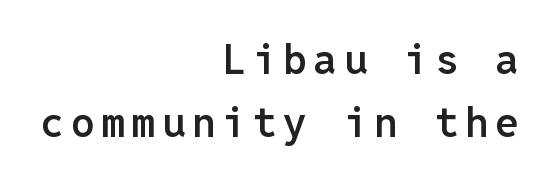
{"serif": "no", "italic": "no", "bold": "semi", "weight": "semibold", "width": "normal", "stroke_contrast": "low", "x_height": "medium", "monospaced": "yes", "underline": "no", "align": "right", "line_spacing": "normal", "line_spacing_ratio": 1.51, "glyph_px": 42}
